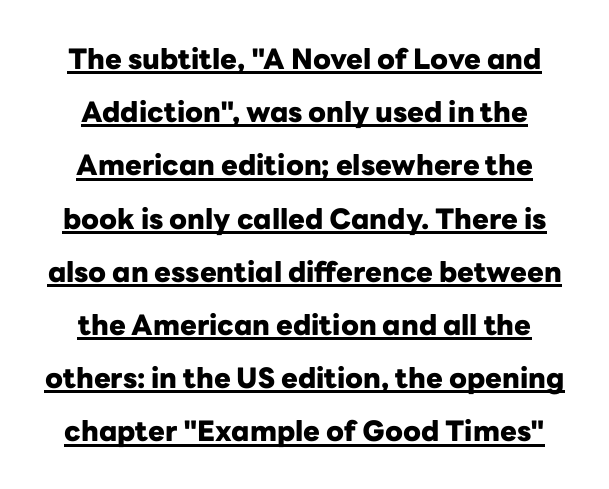
{"serif": "no", "italic": "no", "bold": "yes", "weight": "heavy", "width": "normal", "stroke_contrast": "low", "x_height": "medium", "monospaced": "no", "underline": "yes", "line_spacing": "loose", "line_spacing_ratio": 1.9, "letter_spacing": "normal", "letter_spacing_em": 0.0, "glyph_px": 28}
